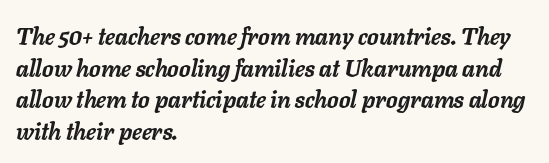
The image shows 23 px bold type, italic (leaning right); set left-aligned, normal line spacing (1.37x), normal letter spacing, not underlined.
